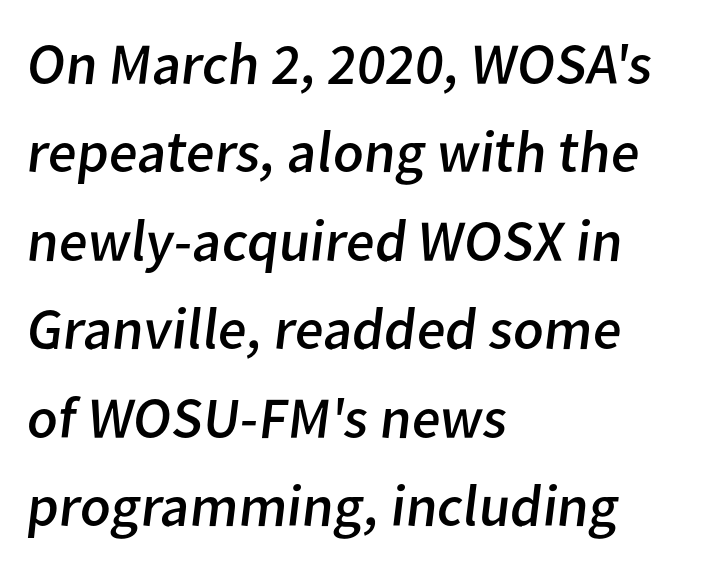
The rendering uses natural spacing where letterforms have individual widths. Each word holds together tightly as a unit, with standard inter-letter gaps. Vertical stems look standard width or narrower in stroke. The type family on display is of the sans-serif kind. Successive baselines arrive at the customary interval.
